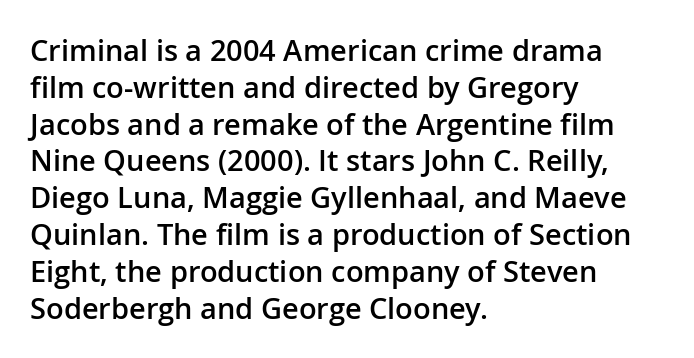
The image shows 29 px semibold sans-serif type, upright; set left-aligned, normal line spacing (1.27x), normal letter spacing, not underlined; low stroke contrast and a medium x-height.
